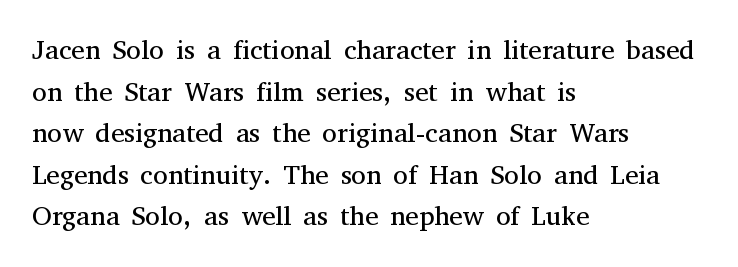
Q: Is the text bold? A: No.
Q: Is the text italic (slanted)? A: No, it is upright.
Q: Is the text underlined? A: No.
Q: How is the paragraph aligned? A: Left-aligned.
Q: Is the spacing between letters normal or unusually wide? A: Normal.
Q: Is the spacing between lines tight, normal or loose? A: Normal.
